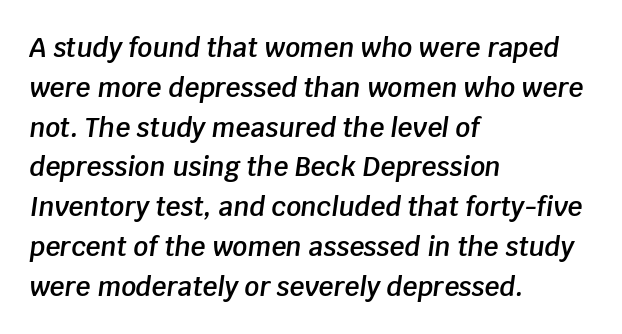
{"italic": "yes", "lean": "right", "slant_degrees": 8, "bold": "semi", "underline": "no", "align": "left", "line_spacing": "normal", "line_spacing_ratio": 1.53, "letter_spacing": "normal", "letter_spacing_em": 0.0, "glyph_px": 26}
